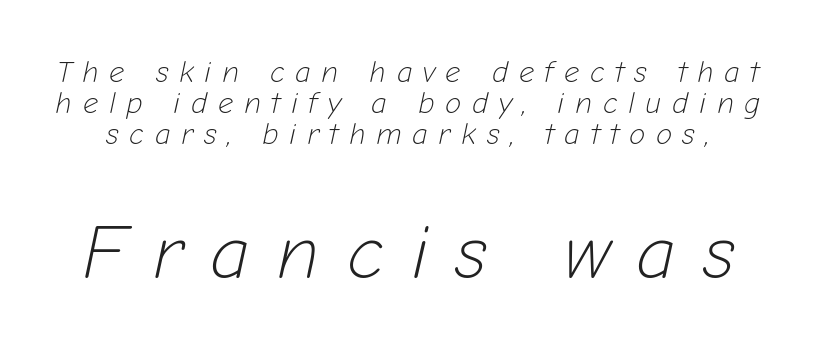
Q: Is the text bold? A: No.
Q: Is the text italic (slanted)? A: Yes, it leans right by about 12 degrees.
Q: Is the text underlined? A: No.
Q: Is the spacing between letters normal or unusually wide? A: Unusually wide.
Q: Is the spacing between lines tight, normal or loose? A: Tight.
Q: Which block of text is set in a larger size, the first (top) or the second (bottom)? A: The second (bottom) one.
Q: Width (condensed, normal, or wide)? A: Normal.
Q: Stroke contrast? A: Low.
Q: x-height? A: Medium.
Q: Monospaced? A: No.
